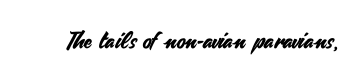
Q: Is the text italic (slanted)? A: Yes.
Q: Is the text underlined? A: No.
Q: Is the spacing between letters normal or unusually wide? A: Normal.
